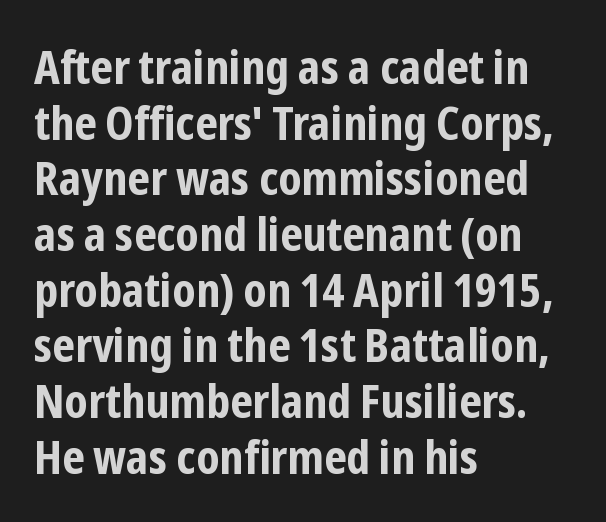
Q: Is the text bold? A: Yes.
Q: Is the text italic (slanted)? A: No, it is upright.
Q: Is the typeface a serif or a sans-serif typeface? A: Sans-serif.
Q: Is the text underlined? A: No.
Q: How is the paragraph aligned? A: Left-aligned.
Q: Is the spacing between letters normal or unusually wide? A: Normal.
Q: Width (condensed, normal, or wide)? A: Condensed.
Q: Stroke contrast? A: Low.
Q: x-height? A: Medium.
Q: Monospaced? A: No.
